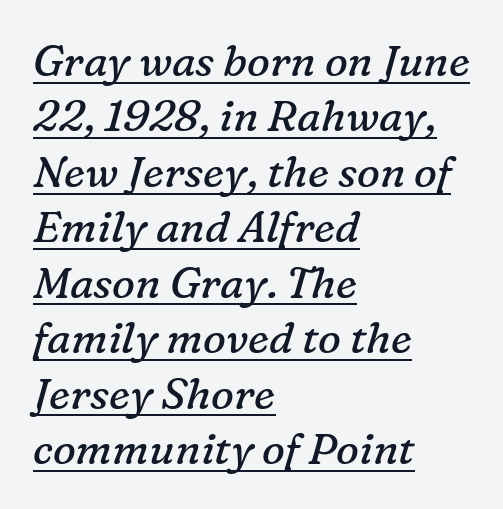
Q: Is the text bold? A: No.
Q: Is the text italic (slanted)? A: Yes, it leans right by about 16 degrees.
Q: Is the typeface a serif or a sans-serif typeface? A: Serif.
Q: Is the text underlined? A: Yes.
Q: How is the paragraph aligned? A: Left-aligned.
Q: Is the spacing between letters normal or unusually wide? A: Normal.
Q: Is the spacing between lines tight, normal or loose? A: Normal.
Q: Width (condensed, normal, or wide)? A: Normal.
Q: Stroke contrast? A: Low.
Q: x-height? A: Medium.
Q: Monospaced? A: No.
